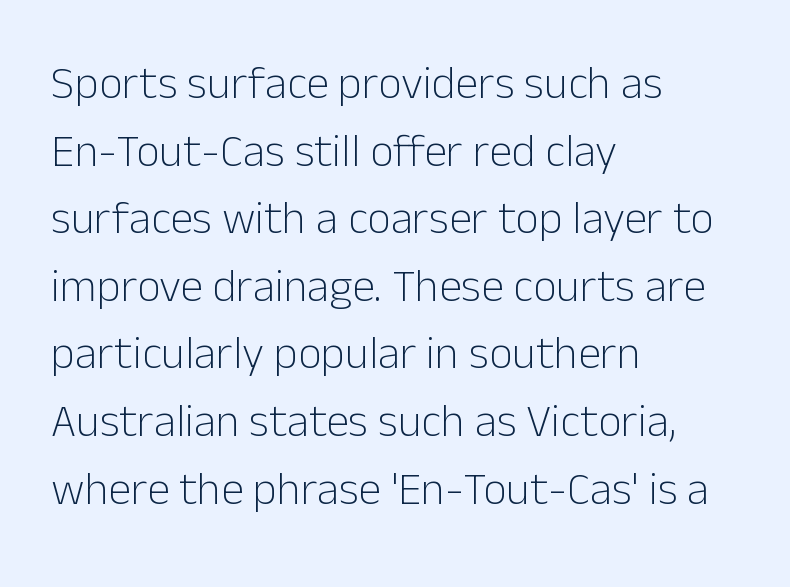
Q: Is the text bold? A: No.
Q: Is the text italic (slanted)? A: No, it is upright.
Q: Is the typeface a serif or a sans-serif typeface? A: Sans-serif.
Q: Is the text underlined? A: No.
Q: How is the paragraph aligned? A: Left-aligned.
Q: Is the spacing between letters normal or unusually wide? A: Normal.
Q: Is the spacing between lines tight, normal or loose? A: Normal.
Q: Width (condensed, normal, or wide)? A: Normal.
Q: Stroke contrast? A: Low.
Q: x-height? A: Medium.
Q: Monospaced? A: No.
